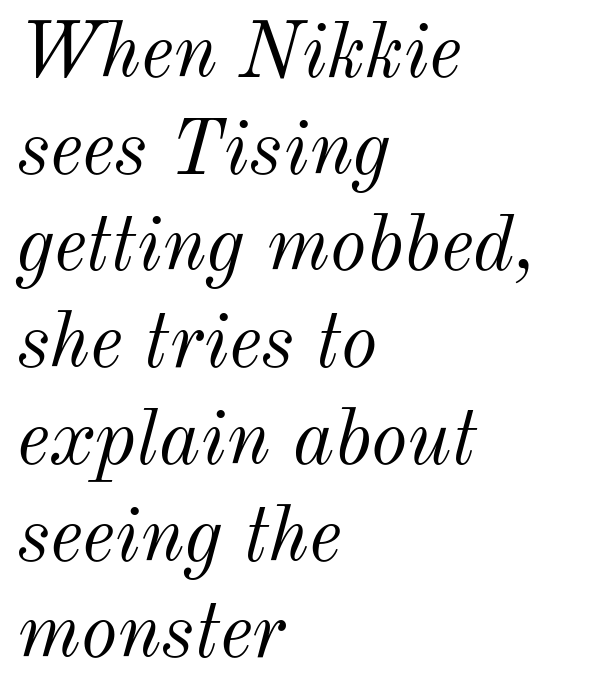
Characters are canted at an angle relative to the baseline's perpendicular. The characters are drawn with everyday or finer stroke widths. Any mark beneath the type? The region is blank. The rendering uses natural spacing where letterforms have individual widths.
